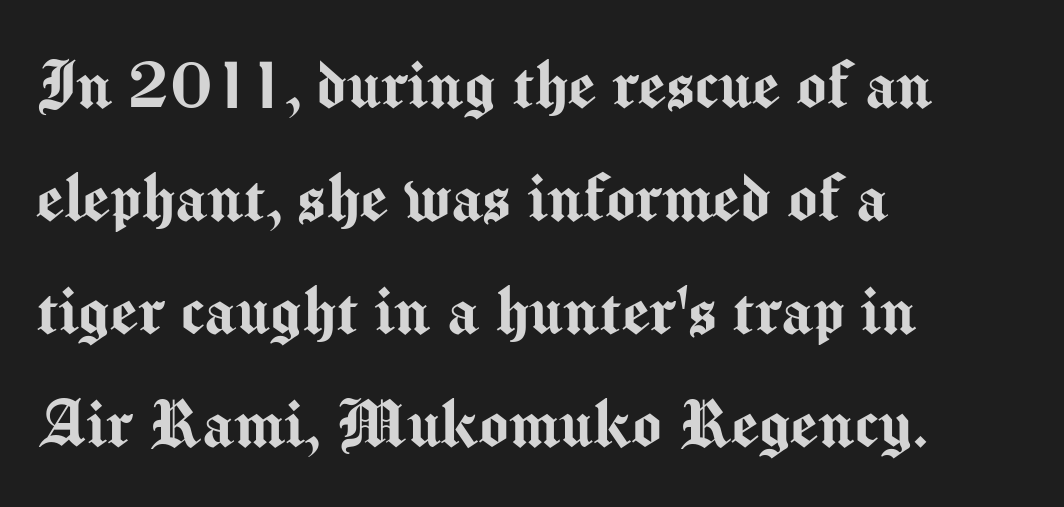
The image shows 78 px sans-serif type, upright; set left-aligned, normal line spacing (1.45x), normal letter spacing, not underlined; medium stroke contrast and a medium x-height.
